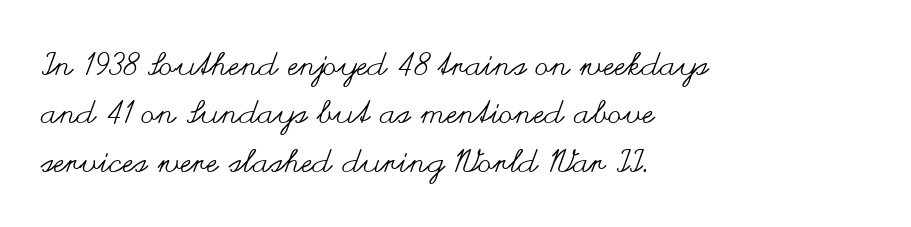
Q: Is the text bold? A: No.
Q: Is the text italic (slanted)? A: Yes.
Q: Is the text underlined? A: No.
Q: How is the paragraph aligned? A: Left-aligned.
Q: Is the spacing between letters normal or unusually wide? A: Normal.
Q: Is the spacing between lines tight, normal or loose? A: Normal.
Q: Width (condensed, normal, or wide)? A: Wide.
Q: Stroke contrast? A: Medium.
Q: x-height? A: Small.
Q: Monospaced? A: No.
